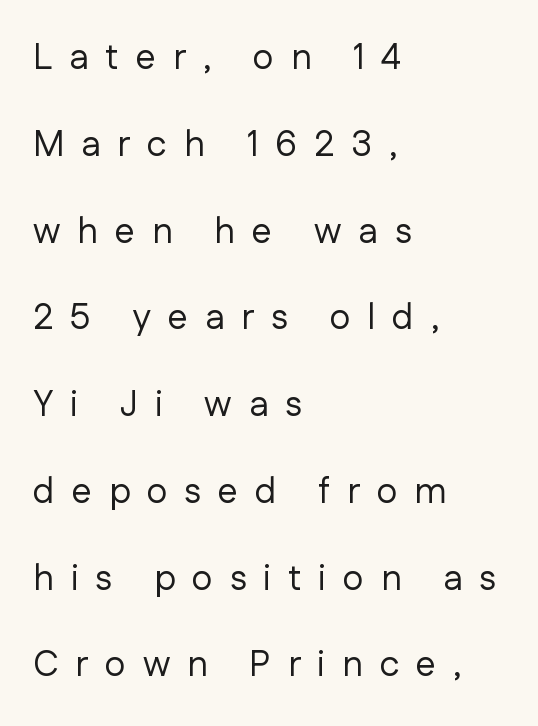
Tall strokes in this sample are plumb rather than angled. Beneath every word, the page is bare. Is this a sans? Yes — the strokes have no serifs. Honestly, the letter spacing is so wide it's the main thing you notice.
